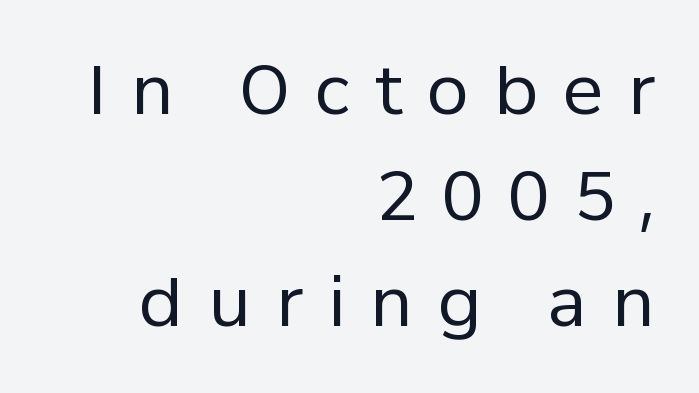
The image shows 68 px regular-weight sans-serif type, upright; set right-aligned, normal line spacing (1.56x), unusually wide letter spacing (+0.37 em), not underlined; low stroke contrast and a medium x-height.
